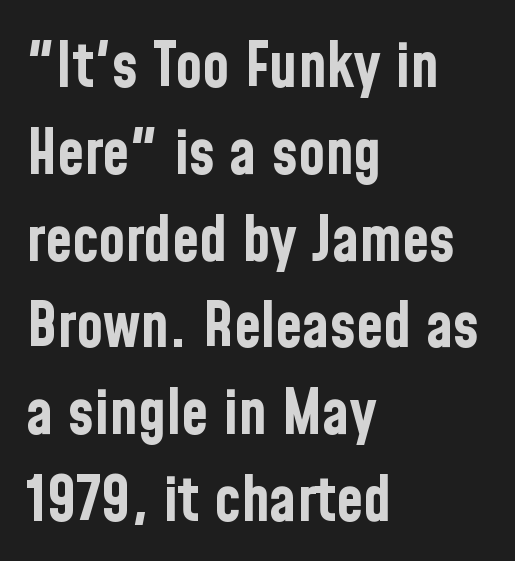
{"serif": "no", "italic": "no", "bold": "yes", "weight": "bold", "width": "condensed", "stroke_contrast": "low", "x_height": "medium", "monospaced": "no", "underline": "no", "align": "left", "line_spacing": "normal", "line_spacing_ratio": 1.4, "letter_spacing": "normal", "letter_spacing_em": 0.0, "glyph_px": 62}
